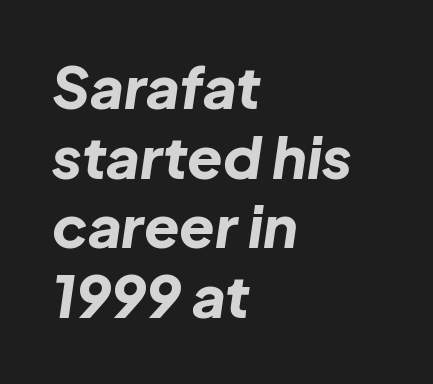
{"italic": "yes", "lean": "right", "slant_degrees": 8, "bold": "yes", "weight": "bold", "width": "normal", "stroke_contrast": "low", "x_height": "medium", "monospaced": "no", "underline": "no", "align": "left", "line_spacing_ratio": 1.2, "letter_spacing": "normal", "letter_spacing_em": 0.0, "glyph_px": 58}
